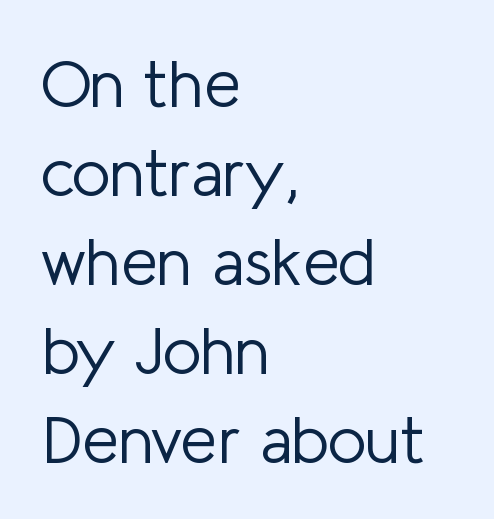
The image shows 66 px light sans-serif type, upright; set left-aligned, normal line spacing (1.35x), normal letter spacing, not underlined; low stroke contrast and a medium x-height.
